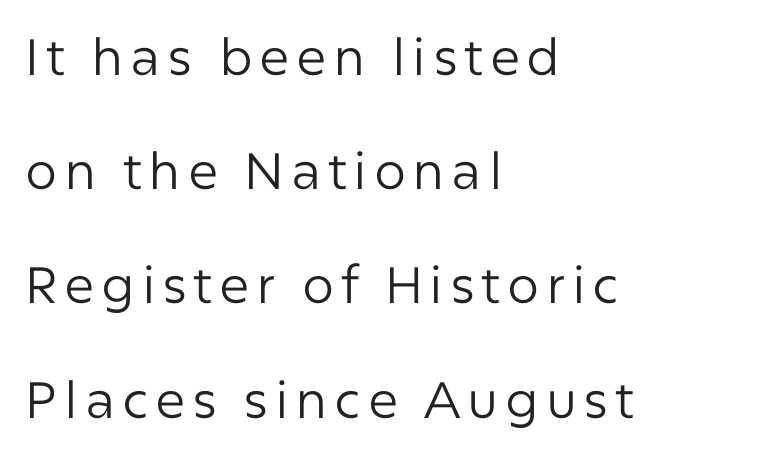
The image shows 51 px regular-weight sans-serif type, upright; set left-aligned, loose line spacing (2.24x), not underlined; low stroke contrast and a medium x-height.
